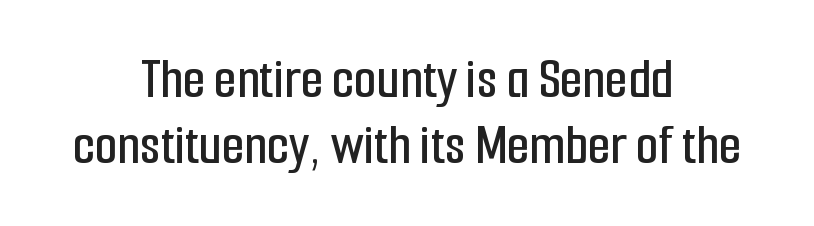
The image shows 58 px condensed sans-serif type, upright; set centered, tight line spacing (1.14x), normal letter spacing, not underlined; low stroke contrast and a medium x-height.
